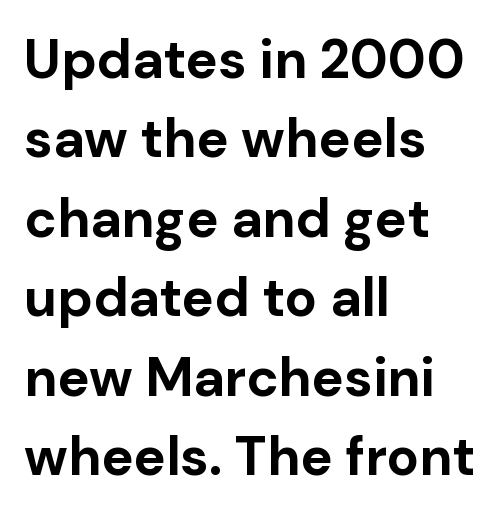
Between one letter and the next there's only the usual sliver of space. Typographically, this falls in the sans-serif category. A bare baseline throughout the passage. This is roman type, the default non-slanted kind.
